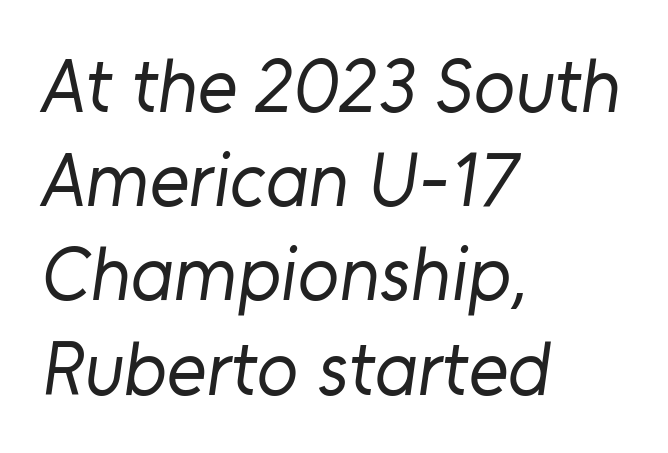
The image shows 76 px regular-weight sans-serif type; set left-aligned, line spacing 1.24x, normal letter spacing, not underlined; low stroke contrast and a medium x-height.
